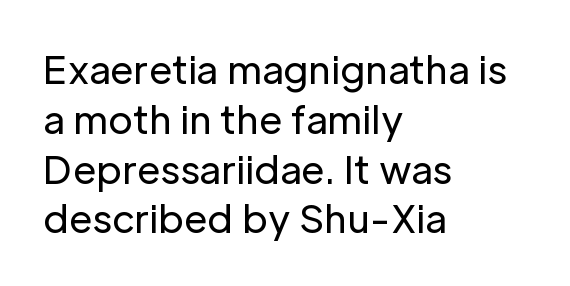
{"serif": "no", "italic": "no", "bold": "no", "weight": "regular", "width": "normal", "stroke_contrast": "low", "x_height": "medium", "monospaced": "no", "underline": "no", "align": "left", "line_spacing": "normal", "line_spacing_ratio": 1.31, "letter_spacing": "normal", "letter_spacing_em": 0.0, "glyph_px": 38}
